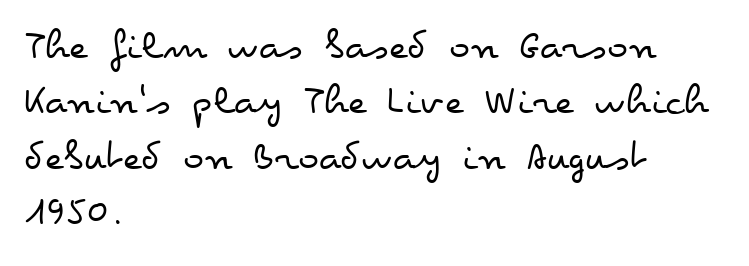
The image shows 44 px regular-weight, wide type, upright; set left-aligned, normal line spacing (1.26x), normal letter spacing, not underlined; low stroke contrast and a small x-height.
